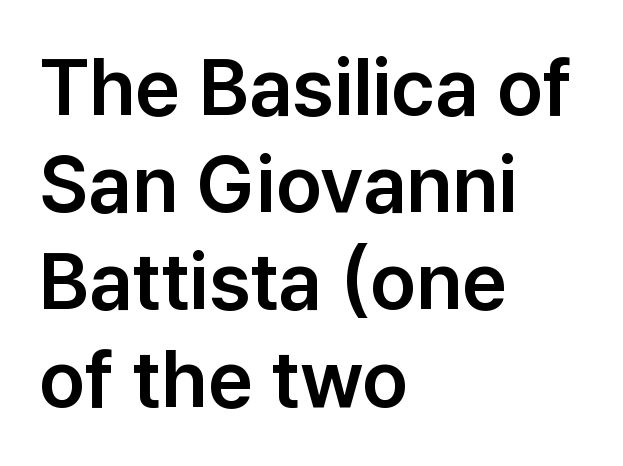
The image shows 79 px sans-serif type, upright; set left-aligned, line spacing 1.23x, normal letter spacing, not underlined; low stroke contrast and a medium x-height.
